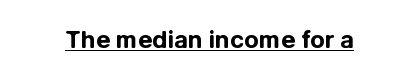
The image shows 24 px bold type, upright; set normal letter spacing, underlined.
